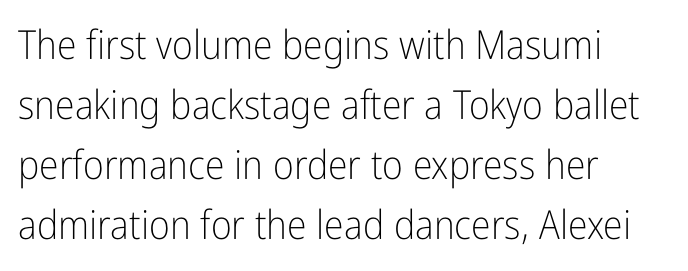
The rendering uses natural spacing where letterforms have individual widths. Designer's note — italics off, roman on. Every row of glyphs begins at an identical x-position on the left. Rule under the text: the space is simply empty. The strokes carry an ordinary text weight at most.
